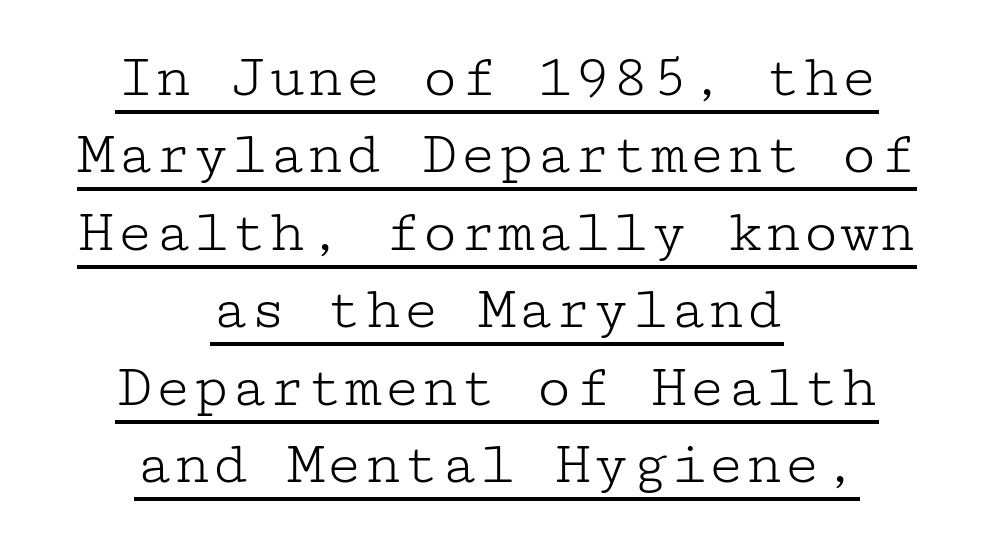
No heavy texture on the line: the type isn't bold. Typeset on center — no edge is straight. Type style note: has serifs. The letterforms sit shoulder to shoulder at normal distance.
